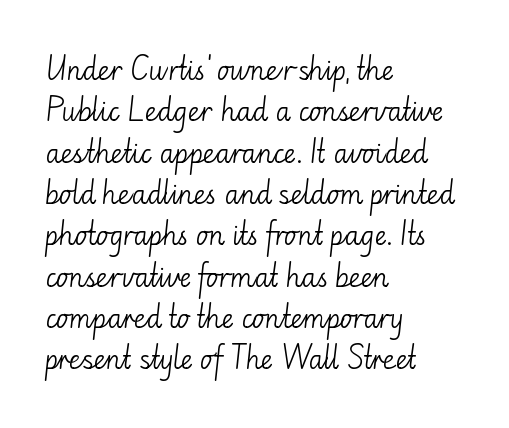
The image shows 26 px text type; set left-aligned, normal line spacing (1.59x), normal letter spacing, not underlined.
